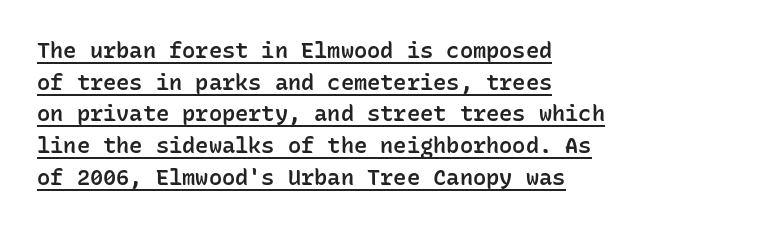
Q: Is the text bold? A: Semi-bold.
Q: Is the text italic (slanted)? A: No, it is upright.
Q: Is the text underlined? A: Yes.
Q: How is the paragraph aligned? A: Left-aligned.
Q: Is the spacing between letters normal or unusually wide? A: Normal.
Q: Is the spacing between lines tight, normal or loose? A: Normal.
